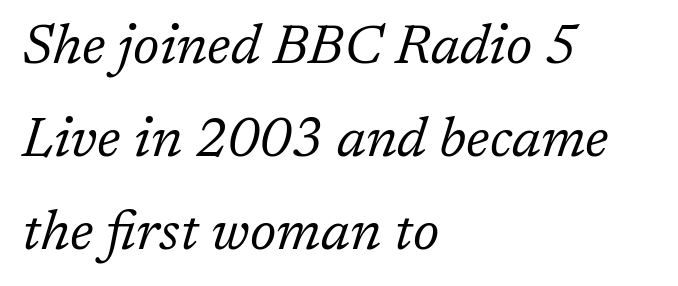
The image shows 55 px regular-weight serif type, italic (leaning right); set left-aligned, normal line spacing (1.69x), normal letter spacing, not underlined; low stroke contrast and a medium x-height.
